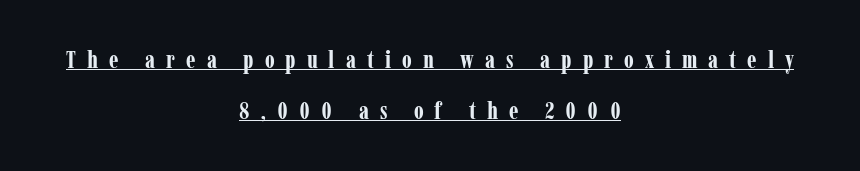
A continuous stroke trails under the words, as in a hyperlink. Reading down the column, the eye jumps a long way to each next line. The typesetting leans heavy: a genuine bold. One-word summary of the alignment: center. The typography opts for an upright posture over an oblique one.
